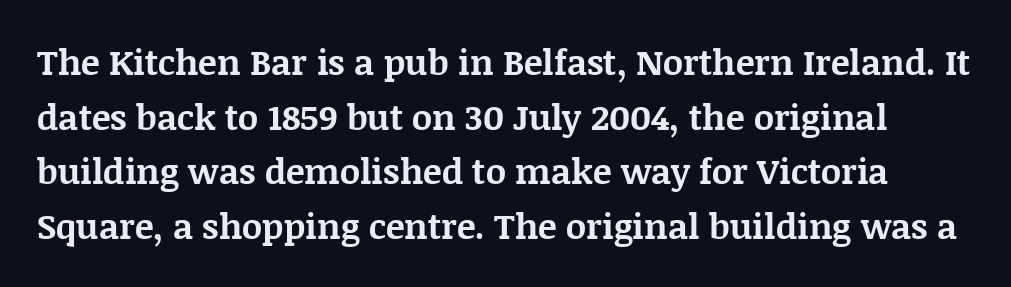
The image shows 35 px bold serif type, upright; set normal line spacing (1.56x), normal letter spacing, not underlined; medium stroke contrast and a large x-height.
